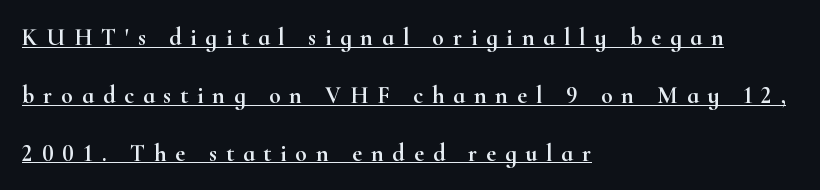
The image shows 24 px text type, upright; set left-aligned, loose line spacing (2.41x), unusually wide letter spacing (+0.37 em), underlined.
